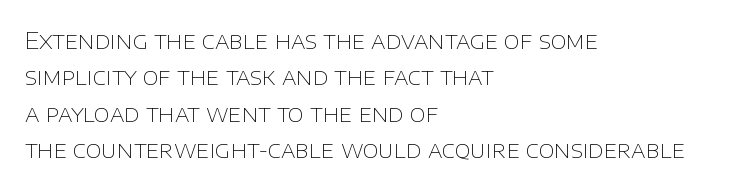
{"italic": "no", "bold": "no", "underline": "no", "align": "left", "line_spacing": "normal", "line_spacing_ratio": 1.58, "letter_spacing": "normal", "letter_spacing_em": 0.0, "glyph_px": 23}
